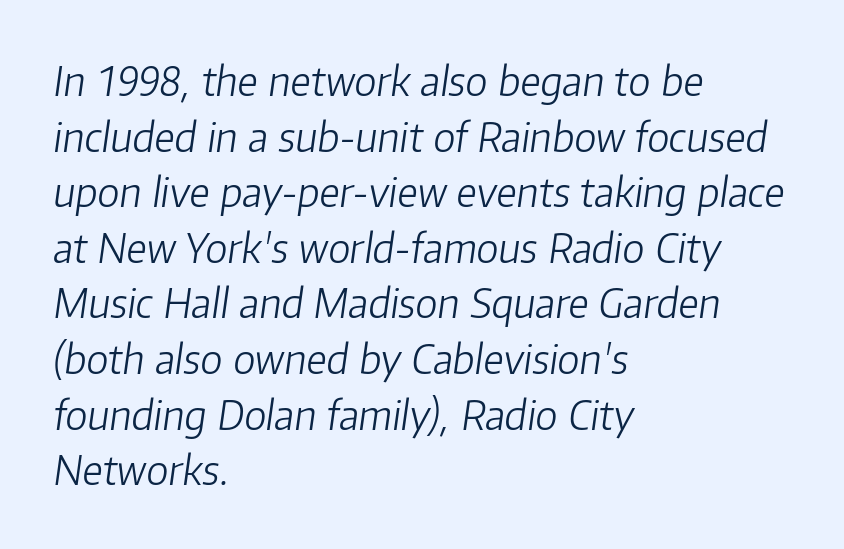
The characters are drawn with everyday or finer stroke widths. No extra tracking has been applied to these lines. Is this a fixed-width face? No — the glyphs have proportional, varying widths. Quick note: underline off. Horizontal alignment here is leftward, the default for most running prose. Slant detected: the letters are inclined.
